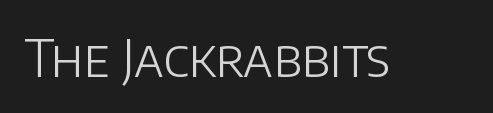
The image shows 51 px light sans-serif type, upright; set normal letter spacing, not underlined; low stroke contrast and a large x-height.
